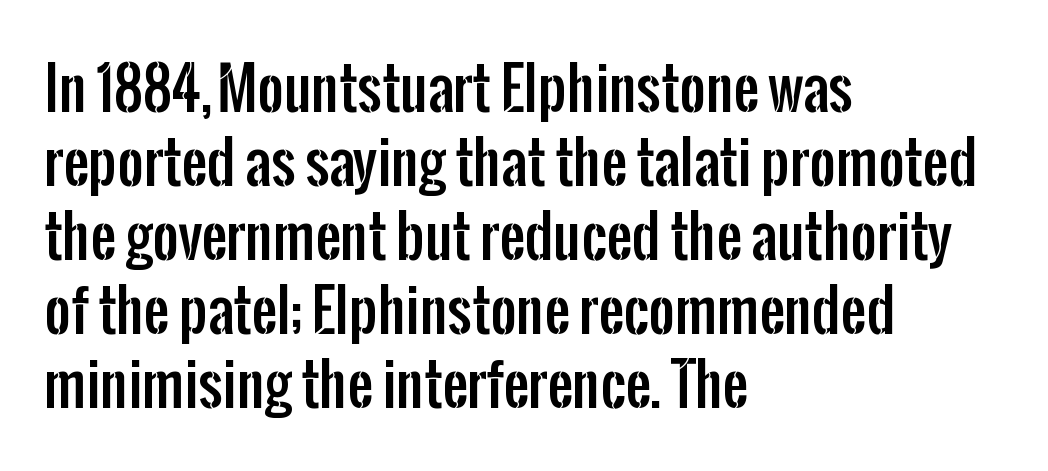
The specimen omits any rule beneath the text block's lines. Compared with a centered layout, this one pins lines to the left instead. Vertical spacing — default. Compared with typical body copy, the letter spacing here is the same. A roman cut, with each character standing at attention.
